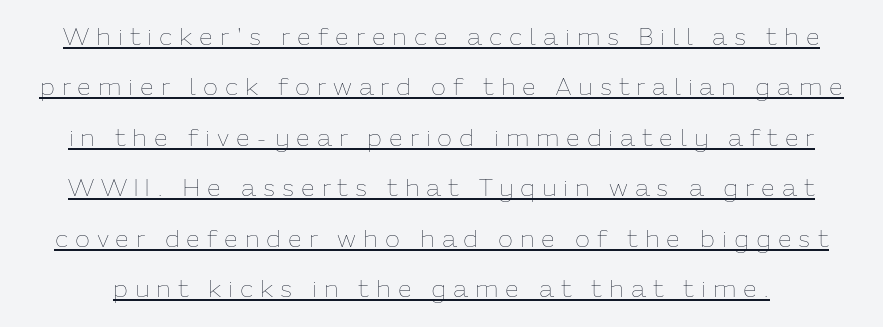
Q: Is the text bold? A: No.
Q: Is the text italic (slanted)? A: No, it is upright.
Q: Is the text underlined? A: Yes.
Q: Is the spacing between letters normal or unusually wide? A: Unusually wide.
Q: Is the spacing between lines tight, normal or loose? A: Loose.
